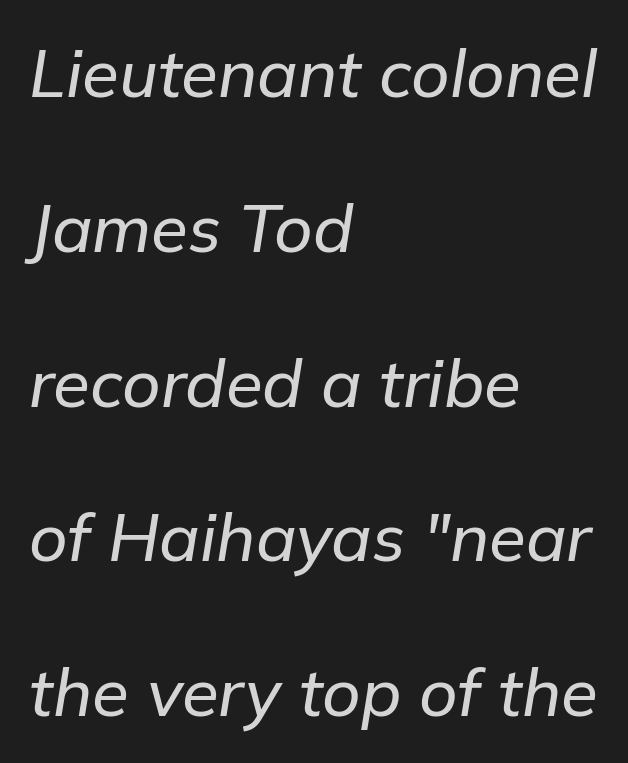
Q: Is the text italic (slanted)? A: Yes, it leans right by about 9 degrees.
Q: Is the text underlined? A: No.
Q: How is the paragraph aligned? A: Left-aligned.
Q: Is the spacing between letters normal or unusually wide? A: Normal.
Q: Is the spacing between lines tight, normal or loose? A: Loose.
Q: Width (condensed, normal, or wide)? A: Normal.
Q: Stroke contrast? A: Low.
Q: x-height? A: Medium.
Q: Monospaced? A: No.
